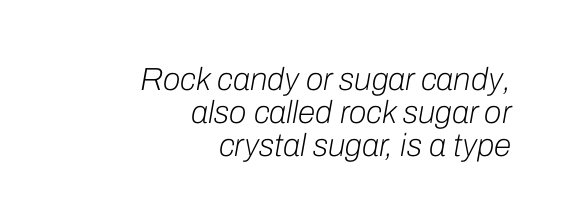
The space between consecutive lines is stingy. Caption: standard tracking, unaltered. Short and long lines alike share a common ending point at right. The area under the type is left untouched. On a weight scale, this lands at 450 or below.
